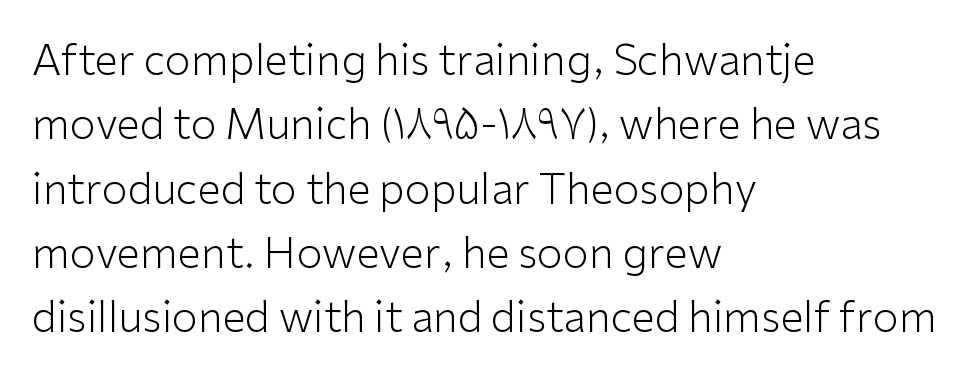
The image shows 42 px light sans-serif type, upright; set left-aligned, normal line spacing (1.53x), normal letter spacing, not underlined; low stroke contrast and a medium x-height.
